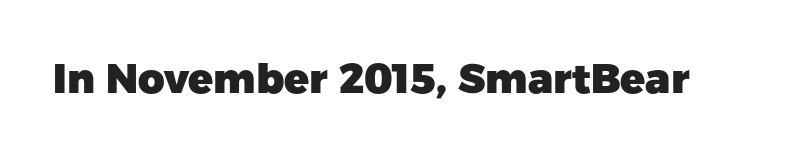
{"serif": "no", "italic": "no", "bold": "yes", "weight": "heavy", "width": "normal", "stroke_contrast": "low", "x_height": "medium", "monospaced": "no", "underline": "no", "letter_spacing": "normal", "letter_spacing_em": 0.0, "glyph_px": 41}
